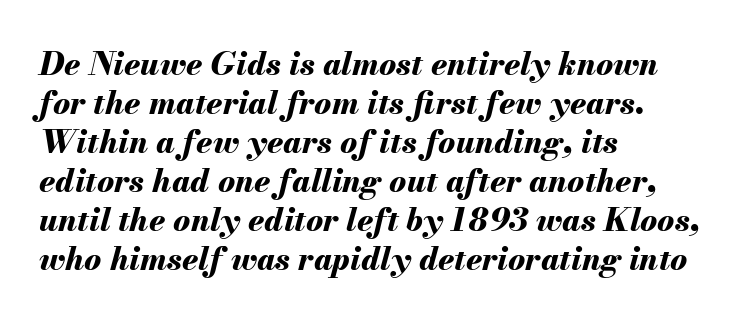
Q: Is the text bold? A: Yes.
Q: Is the text italic (slanted)? A: Yes, it leans right by about 13 degrees.
Q: Is the text underlined? A: No.
Q: How is the paragraph aligned? A: Left-aligned.
Q: Is the spacing between letters normal or unusually wide? A: Normal.
Q: Width (condensed, normal, or wide)? A: Normal.
Q: Stroke contrast? A: Medium.
Q: x-height? A: Small.
Q: Monospaced? A: No.
